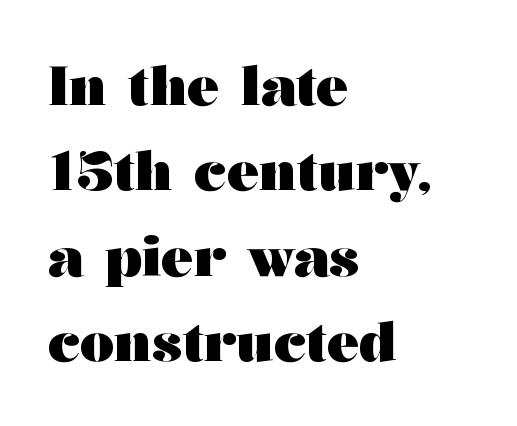
The image shows 54 px heavy, wide serif type, upright; set left-aligned, normal line spacing (1.58x), normal letter spacing, not underlined; medium stroke contrast and a medium x-height.
